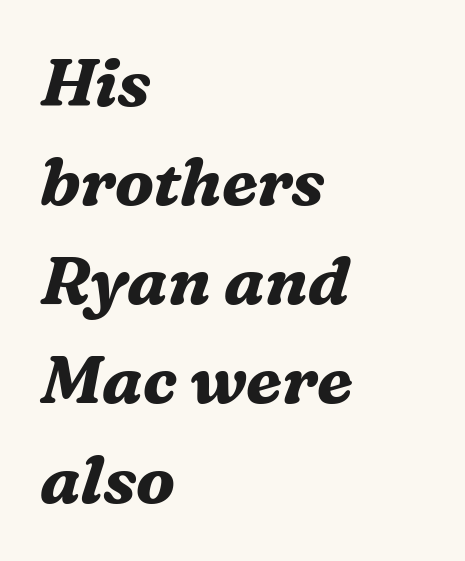
Looking at the ascenders, they clearly lean. Each letter keeps its own natural width here, so spacing adapts to shape. Caption: standard tracking, unaltered. Little horizontal feet cap the strokes, marking this as serif type. Quick note: underline off. Leftover space on each line is placed entirely after the last word.
